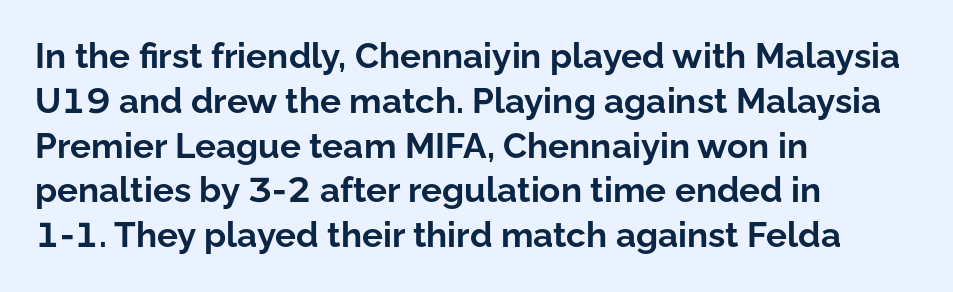
Q: Is the text bold? A: Yes.
Q: Is the text italic (slanted)? A: No, it is upright.
Q: Is the typeface a serif or a sans-serif typeface? A: Sans-serif.
Q: Is the text underlined? A: No.
Q: How is the paragraph aligned? A: Left-aligned.
Q: Is the spacing between letters normal or unusually wide? A: Normal.
Q: Is the spacing between lines tight, normal or loose? A: Normal.
Q: Width (condensed, normal, or wide)? A: Normal.
Q: Stroke contrast? A: Low.
Q: x-height? A: Medium.
Q: Monospaced? A: No.
